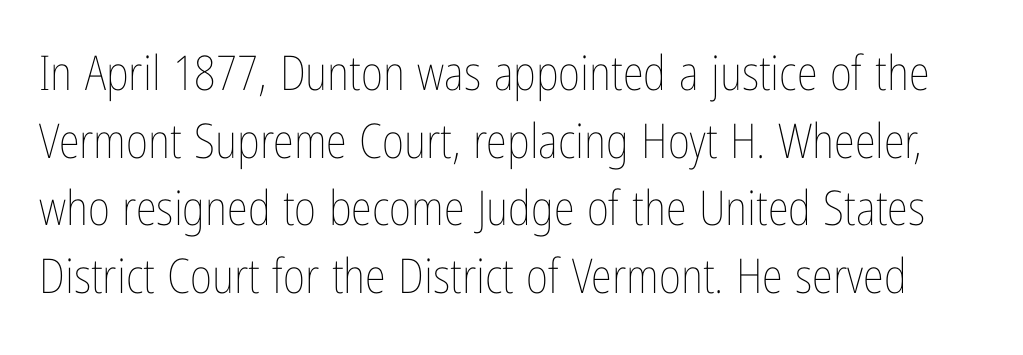
{"italic": "no", "bold": "no", "weight": "thin", "width": "condensed", "stroke_contrast": "low", "x_height": "medium", "monospaced": "no", "underline": "no", "line_spacing": "normal", "line_spacing_ratio": 1.41, "letter_spacing": "normal", "letter_spacing_em": 0.0, "glyph_px": 48}
